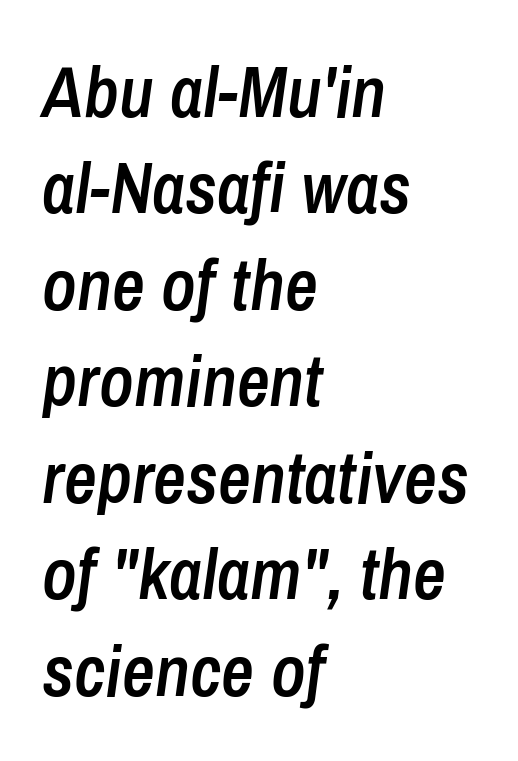
Q: Is the text bold? A: Semi-bold.
Q: Is the text italic (slanted)? A: Yes, it leans right by about 8 degrees.
Q: Is the text underlined? A: No.
Q: How is the paragraph aligned? A: Left-aligned.
Q: Is the spacing between letters normal or unusually wide? A: Normal.
Q: Is the spacing between lines tight, normal or loose? A: Normal.
Q: Width (condensed, normal, or wide)? A: Condensed.
Q: Stroke contrast? A: Low.
Q: x-height? A: Medium.
Q: Monospaced? A: No.
